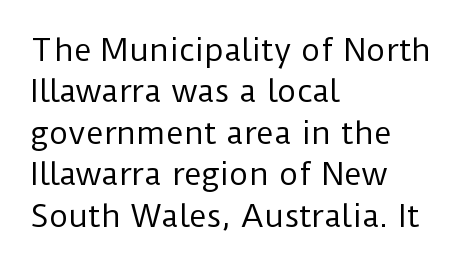
{"serif": "no", "italic": "no", "bold": "no", "weight": "regular", "width": "normal", "stroke_contrast": "low", "x_height": "medium", "monospaced": "no", "underline": "no", "align": "left", "line_spacing": "normal", "line_spacing_ratio": 1.38, "letter_spacing": "normal", "letter_spacing_em": 0.0, "glyph_px": 30}
